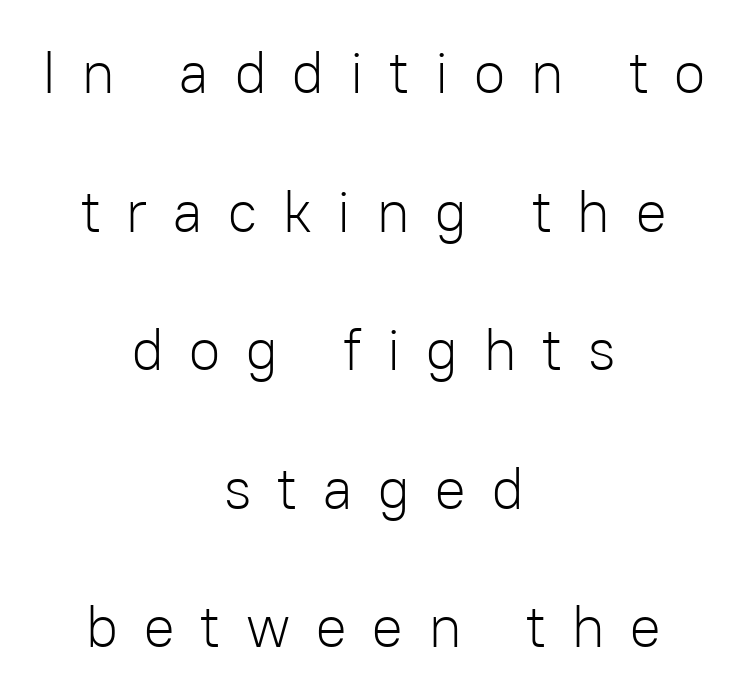
{"serif": "no", "italic": "no", "bold": "no", "weight": "light", "width": "normal", "stroke_contrast": "low", "x_height": "medium", "monospaced": "no", "underline": "no", "align": "center", "line_spacing": "loose", "line_spacing_ratio": 2.31, "letter_spacing": "wide", "letter_spacing_em": 0.4, "glyph_px": 60}
